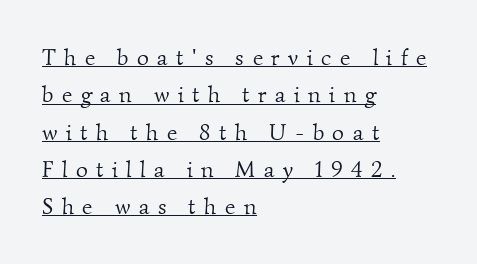
Q: Is the text bold? A: No.
Q: Is the text underlined? A: Yes.
Q: How is the paragraph aligned? A: Left-aligned.
Q: Is the spacing between letters normal or unusually wide? A: Unusually wide.
Q: Is the spacing between lines tight, normal or loose? A: Normal.
